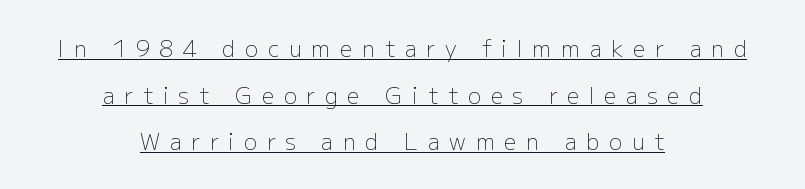
{"italic": "no", "bold": "no", "underline": "yes", "align": "center", "line_spacing": "loose", "line_spacing_ratio": 2.12, "letter_spacing": "wide", "letter_spacing_em": 0.44, "glyph_px": 22}
